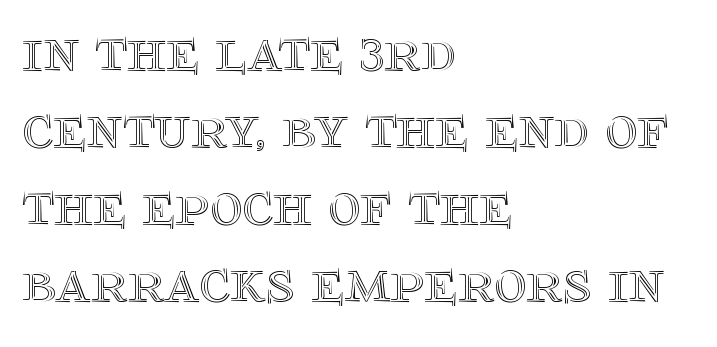
Posture: vertical. A typesetter would call this zero additional tracking. Descenders hang freely into open space. Spacing verdict: proportional, widths tailored to each character. Visually the block forms a straight wall on the left and a jagged coastline on the right.
